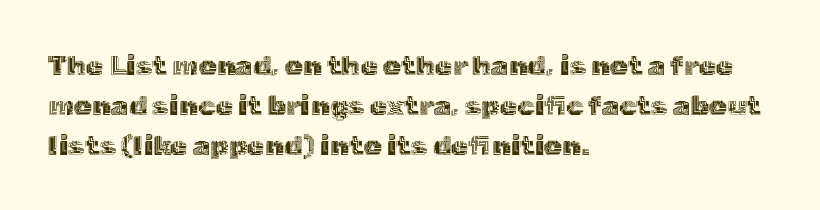
{"italic": "no", "width": "normal", "x_height": "medium", "monospaced": "no", "underline": "no", "align": "left", "line_spacing": "normal", "line_spacing_ratio": 1.42, "letter_spacing": "normal", "letter_spacing_em": 0.0, "glyph_px": 28}
